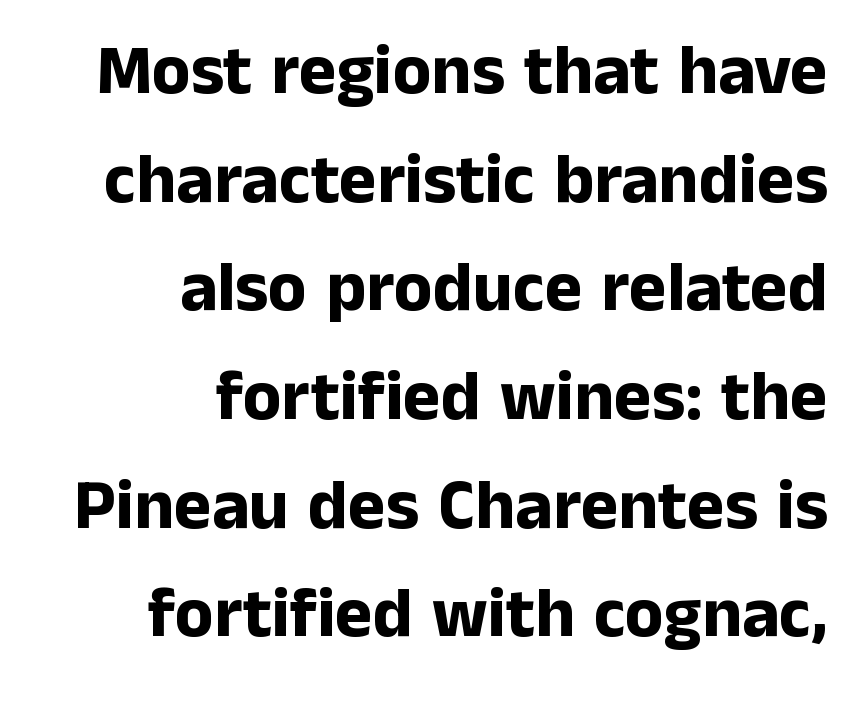
Serif or sans? Sans — the stroke terminals are bare. Does the leading feel generous? No, just average. Think of a printed novel: that variable character pitch is what you see here. What stands out about the letter spacing? Nothing — it is the standard amount. The glyphs are unaccompanied by any horizontal stroke below them.
